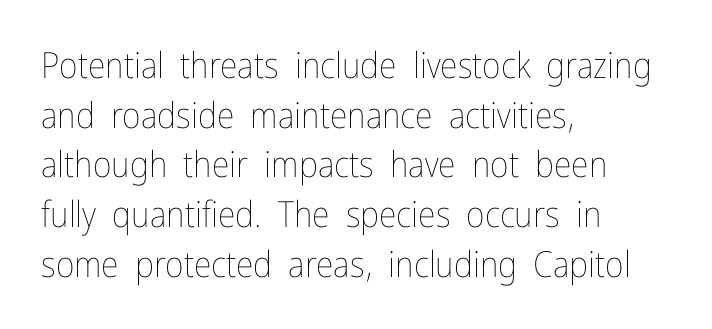
{"italic": "no", "bold": "no", "weight": "thin", "width": "condensed", "stroke_contrast": "low", "x_height": "medium", "monospaced": "no", "underline": "no", "align": "left", "line_spacing": "normal", "line_spacing_ratio": 1.38, "letter_spacing": "normal", "letter_spacing_em": 0.0, "glyph_px": 36}
